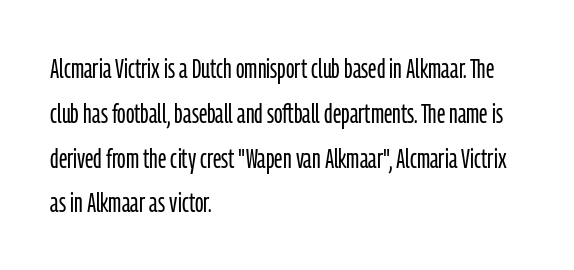
Notice how the stems are strictly vertical — no italics here. Horizontal bands of white between lines are of average thickness. Each letter's strokes conclude bluntly, with no projecting serifs. Rule under the text: the space is simply empty. These lines keep a tight, regular rhythm from letter to letter. The text block is weighted toward the left margin, trailing off unevenly rightward.
